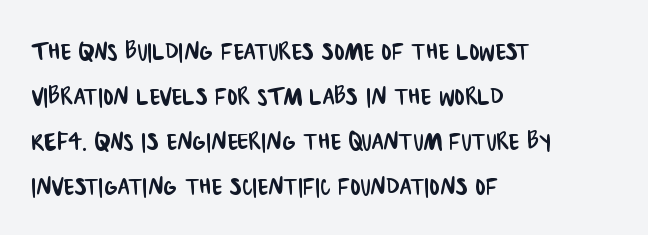
{"serif": "no", "width": "condensed", "stroke_contrast": "low", "x_height": "large", "monospaced": "no", "underline": "no", "align": "left", "line_spacing": "normal", "line_spacing_ratio": 1.45, "letter_spacing": "normal", "letter_spacing_em": 0.0, "glyph_px": 31}
